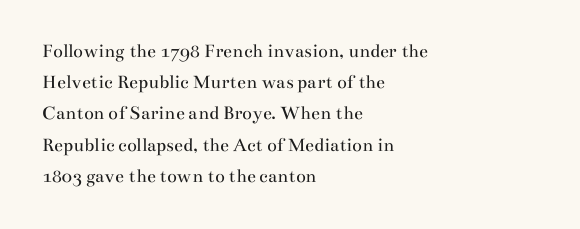
{"italic": "no", "bold": "no", "underline": "no", "align": "left", "line_spacing": "normal", "line_spacing_ratio": 1.56, "letter_spacing": "normal", "letter_spacing_em": 0.0, "glyph_px": 20}
